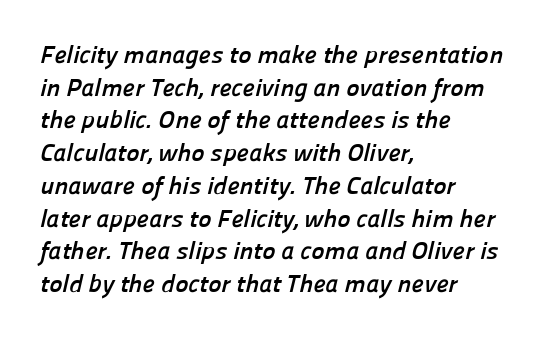
{"bold": "yes", "underline": "no", "align": "left", "line_spacing": "normal", "line_spacing_ratio": 1.31, "letter_spacing": "normal", "letter_spacing_em": 0.0, "glyph_px": 25}
